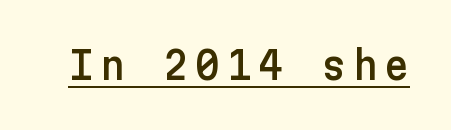
The image shows 38 px sans-serif type, upright; set underlined; low stroke contrast and a medium x-height.
